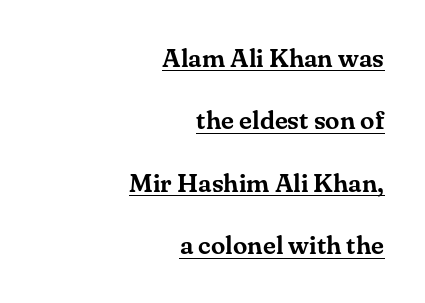
{"italic": "no", "underline": "yes", "align": "right", "line_spacing": "loose", "line_spacing_ratio": 2.4, "letter_spacing": "normal", "letter_spacing_em": 0.0, "glyph_px": 26}
